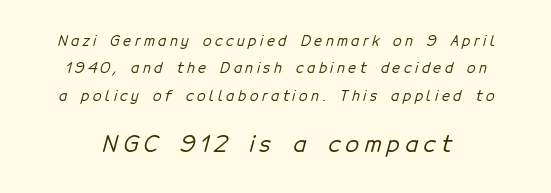
The image shows 22 px text type; set loose line spacing (1.96x), unusually wide letter spacing (+0.25 em), not underlined; the second (bottom) block is 1.57x larger.
